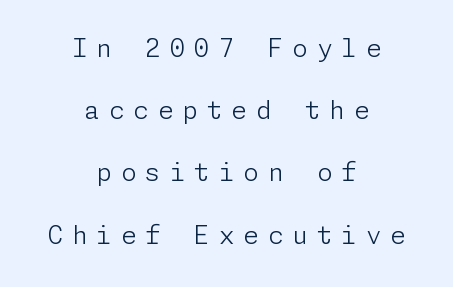
The image shows 25 px text type, upright; set centered, loose line spacing (2.49x), unusually wide letter spacing (+0.36 em), not underlined.
